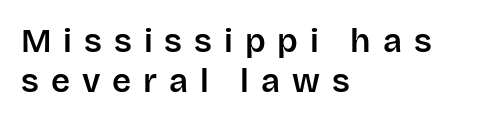
These lines are rendered in a variable-pitch font. Line starts are locked; line ends wander. In terms of letterform style, serifs are entirely absent. The passage shown has open, widely tracked lettering throughout. Does the lettering tilt? It doesn't — this is upright.
